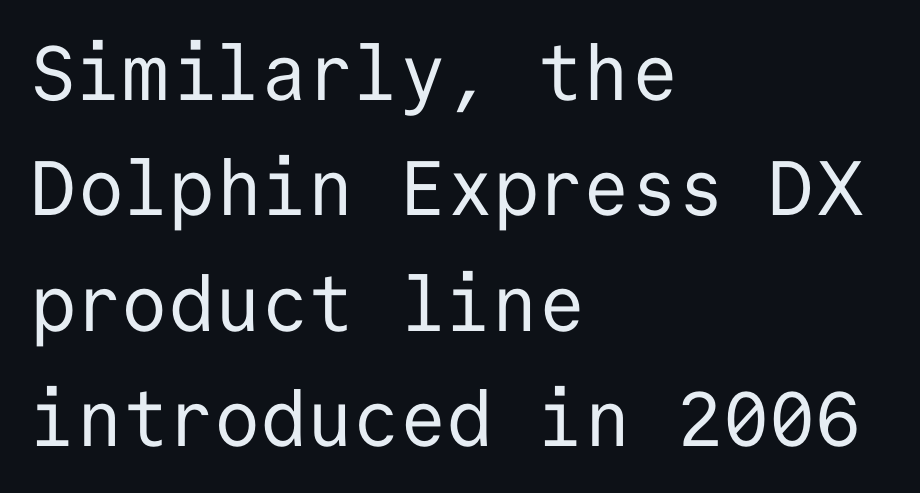
Q: Is the text bold? A: No.
Q: Is the text italic (slanted)? A: No, it is upright.
Q: Is the typeface a serif or a sans-serif typeface? A: Sans-serif.
Q: Is the text underlined? A: No.
Q: How is the paragraph aligned? A: Left-aligned.
Q: Is the spacing between letters normal or unusually wide? A: Normal.
Q: Is the spacing between lines tight, normal or loose? A: Normal.
Q: Width (condensed, normal, or wide)? A: Normal.
Q: Stroke contrast? A: Low.
Q: x-height? A: Medium.
Q: Monospaced? A: Yes.
